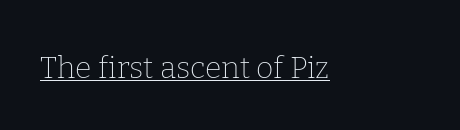
The image shows 30 px thin serif type, upright; set normal letter spacing, underlined; low stroke contrast and a medium x-height.
